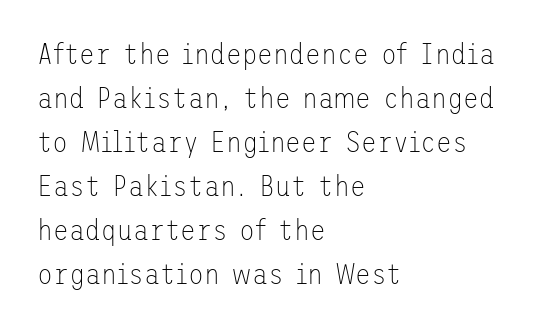
The image shows 29 px thin sans-serif type, upright; set left-aligned, normal line spacing (1.52x), normal letter spacing, not underlined; low stroke contrast and a medium x-height.
